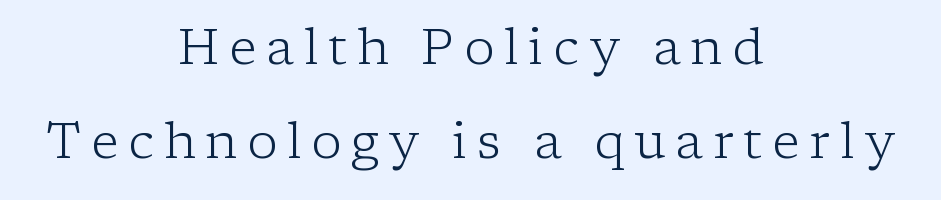
{"serif": "yes", "italic": "no", "bold": "no", "weight": "light", "width": "normal", "stroke_contrast": "low", "x_height": "medium", "monospaced": "no", "underline": "no", "align": "center", "line_spacing_ratio": 1.89, "letter_spacing": "wide", "letter_spacing_em": 0.2, "glyph_px": 50}
